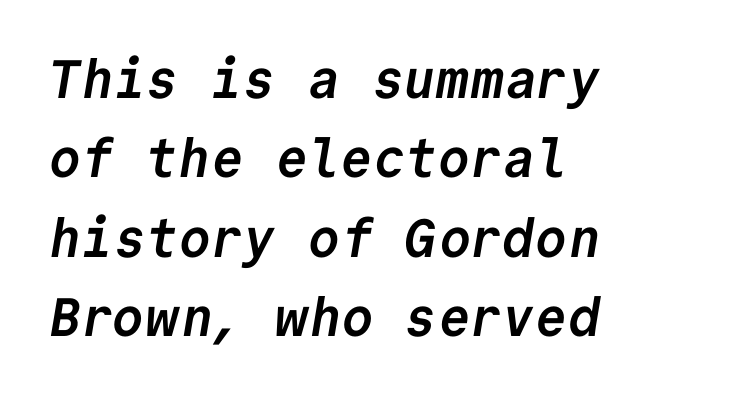
Q: Is the text bold? A: Yes.
Q: Is the typeface a serif or a sans-serif typeface? A: Sans-serif.
Q: Is the text underlined? A: No.
Q: How is the paragraph aligned? A: Left-aligned.
Q: Is the spacing between letters normal or unusually wide? A: Normal.
Q: Is the spacing between lines tight, normal or loose? A: Normal.
Q: Width (condensed, normal, or wide)? A: Normal.
Q: Stroke contrast? A: Low.
Q: x-height? A: Medium.
Q: Monospaced? A: Yes.
